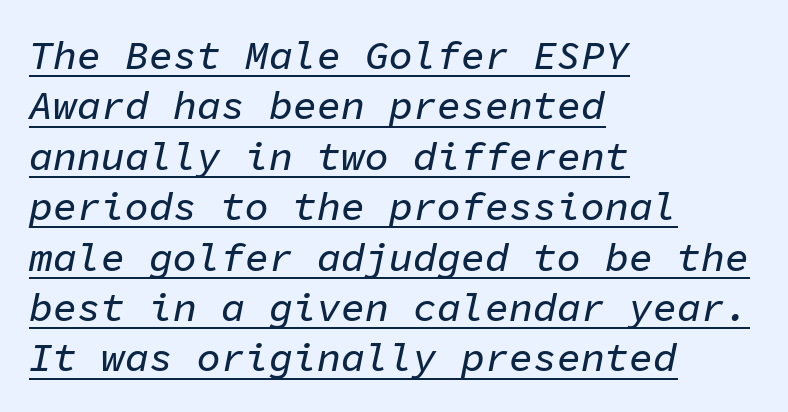
Q: Is the text italic (slanted)? A: Yes, it leans right by about 11 degrees.
Q: Is the text underlined? A: Yes.
Q: How is the paragraph aligned? A: Left-aligned.
Q: Is the spacing between letters normal or unusually wide? A: Normal.
Q: Is the spacing between lines tight, normal or loose? A: Normal.
Q: Width (condensed, normal, or wide)? A: Normal.
Q: Stroke contrast? A: Low.
Q: x-height? A: Medium.
Q: Monospaced? A: Yes.
